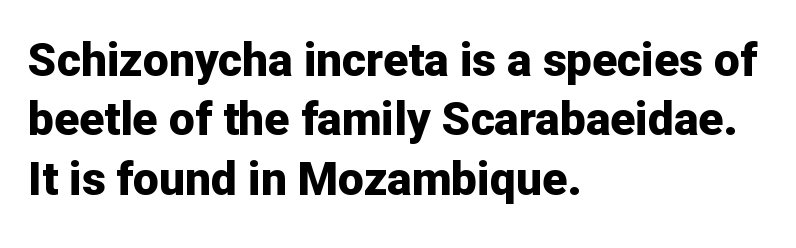
Plenty of ink on the page — the face is bold. Is there much room between lines? A standard amount, neither cramped nor airy. Horizontally, the lines are justified to the leading edge only. Ordinary non-slanted type is in use. The glyphs are unaccompanied by any horizontal stroke below them.
